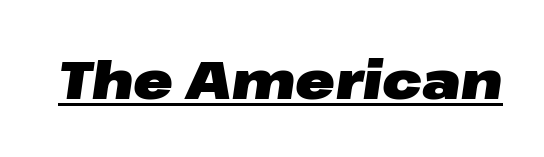
Look at the stroke-to-counter ratio: heavy, a bold. The text carries the slant typical of an italic or oblique font. The rendered words wear a rule along their underside. Looks like regular typesetting: each glyph gets only the width it needs. Caption: standard tracking, unaltered.
